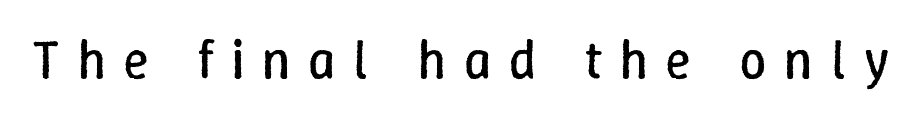
Q: Is the text bold? A: No.
Q: Is the text italic (slanted)? A: No, it is upright.
Q: Is the text underlined? A: No.
Q: Is the spacing between letters normal or unusually wide? A: Unusually wide.
Q: Width (condensed, normal, or wide)? A: Normal.
Q: Stroke contrast? A: Low.
Q: x-height? A: Medium.
Q: Monospaced? A: No.
